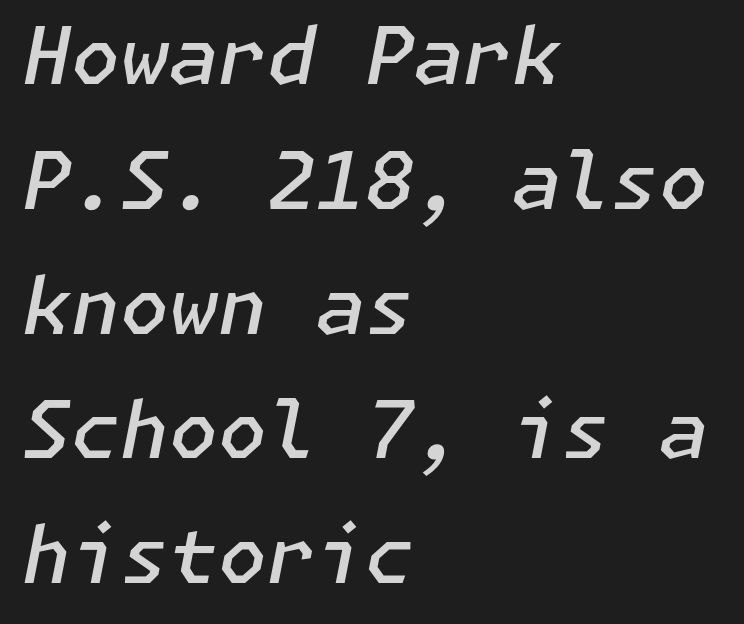
{"italic": "yes", "lean": "right", "slant_degrees": 11, "bold": "semi", "weight": "semibold", "width": "normal", "stroke_contrast": "low", "x_height": "medium", "underline": "no", "align": "left", "line_spacing": "normal", "line_spacing_ratio": 1.58, "letter_spacing": "normal", "letter_spacing_em": 0.0, "glyph_px": 79}
